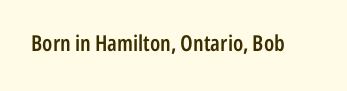
Q: Is the text bold? A: Semi-bold.
Q: Is the text italic (slanted)? A: No, it is upright.
Q: Is the text underlined? A: No.
Q: Is the spacing between letters normal or unusually wide? A: Normal.
